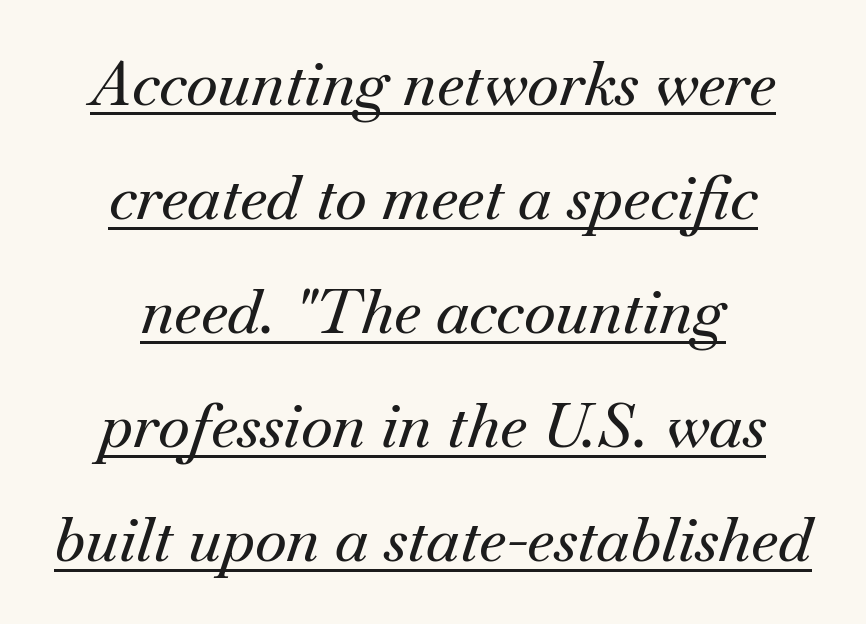
The image shows 61 px serif type, italic (leaning right); set centered, line spacing 1.87x, normal letter spacing, underlined; medium stroke contrast and a small x-height.
